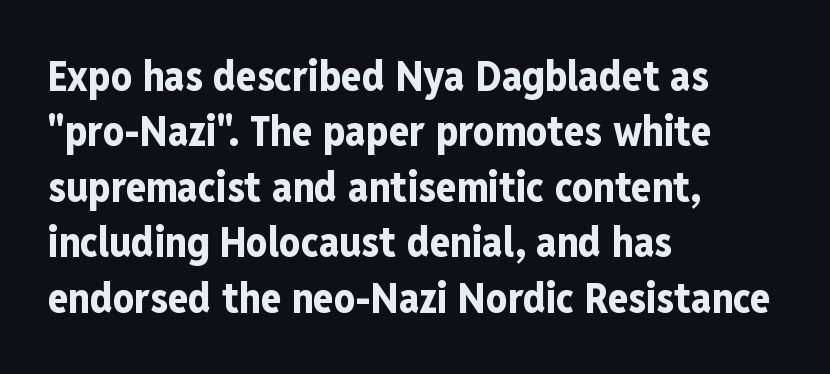
{"serif": "no", "italic": "no", "bold": "yes", "weight": "bold", "width": "condensed", "stroke_contrast": "low", "x_height": "medium", "monospaced": "no", "underline": "no", "align": "left", "line_spacing": "normal", "line_spacing_ratio": 1.32, "letter_spacing": "normal", "letter_spacing_em": 0.0, "glyph_px": 42}
